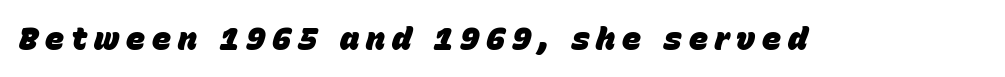
Q: Is the text bold? A: Yes.
Q: Is the text italic (slanted)? A: Yes, it leans right by about 15 degrees.
Q: Is the text underlined? A: No.
Q: Is the spacing between letters normal or unusually wide? A: Unusually wide.
Q: Width (condensed, normal, or wide)? A: Normal.
Q: Stroke contrast? A: Low.
Q: x-height? A: Large.
Q: Monospaced? A: No.
